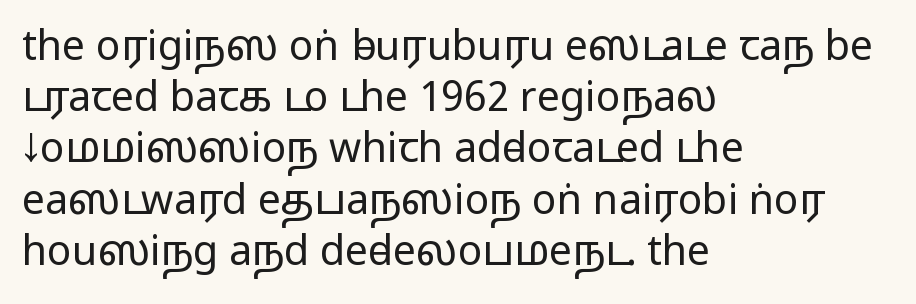
The image shows 41 px wide sans-serif type, upright; set left-aligned, normal line spacing (1.25x), normal letter spacing, not underlined; medium stroke contrast.
